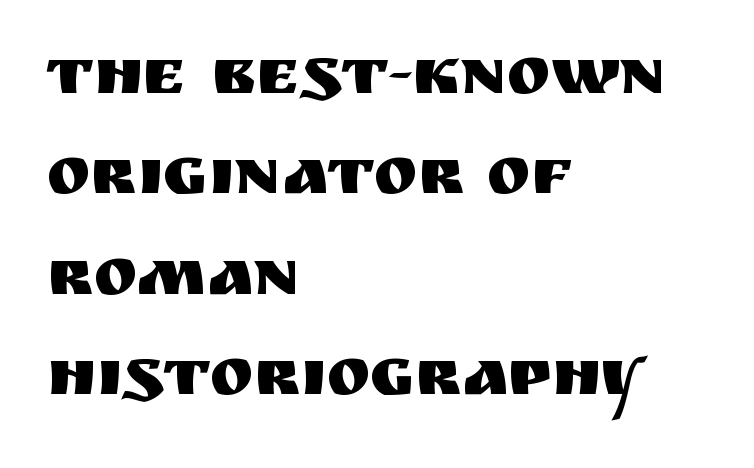
The image shows 66 px sans-serif type, upright; set left-aligned, normal line spacing (1.52x), normal letter spacing, not underlined; medium stroke contrast and a large x-height.
